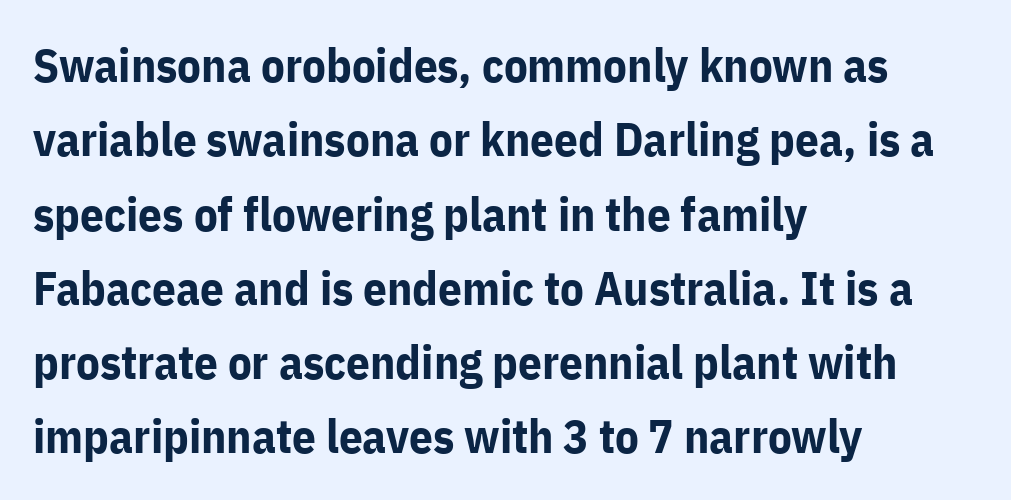
Q: Is the text bold? A: Yes.
Q: Is the text italic (slanted)? A: No, it is upright.
Q: Is the typeface a serif or a sans-serif typeface? A: Sans-serif.
Q: Is the text underlined? A: No.
Q: How is the paragraph aligned? A: Left-aligned.
Q: Is the spacing between letters normal or unusually wide? A: Normal.
Q: Is the spacing between lines tight, normal or loose? A: Normal.
Q: Width (condensed, normal, or wide)? A: Normal.
Q: Stroke contrast? A: Low.
Q: x-height? A: Medium.
Q: Monospaced? A: No.
